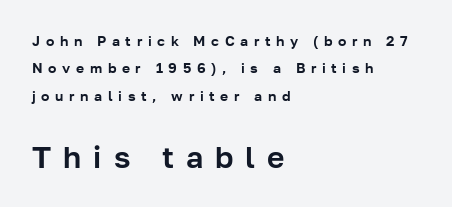
Each word looks stretched out because of the extra space between its letters. Short and long lines alike share a common starting point at left. Character widths vary here, with narrow letters taking less room than wide ones. Ordinary non-slanted type is in use.
